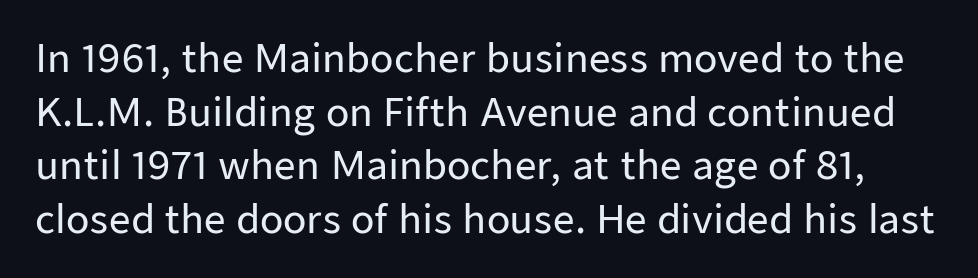
{"serif": "no", "italic": "no", "width": "normal", "stroke_contrast": "low", "x_height": "medium", "monospaced": "no", "underline": "no", "line_spacing": "normal", "line_spacing_ratio": 1.41, "letter_spacing": "normal", "letter_spacing_em": 0.0, "glyph_px": 38}
